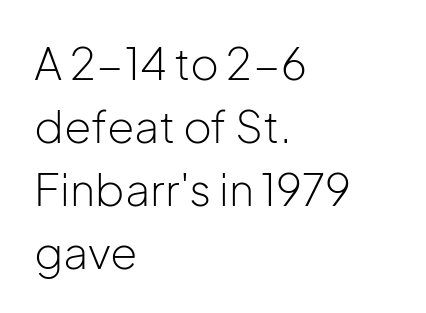
The image shows 44 px light sans-serif type, upright; set left-aligned, normal line spacing (1.43x), normal letter spacing, not underlined; low stroke contrast and a medium x-height.
